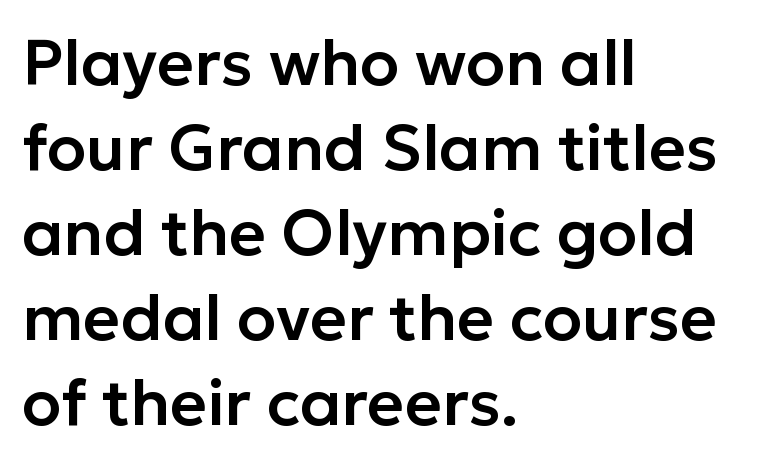
{"serif": "no", "italic": "no", "width": "normal", "stroke_contrast": "low", "x_height": "medium", "monospaced": "no", "underline": "no", "align": "left", "line_spacing": "normal", "line_spacing_ratio": 1.33, "letter_spacing": "normal", "letter_spacing_em": 0.0, "glyph_px": 64}
